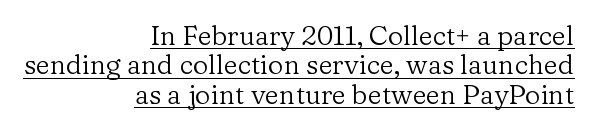
The image shows 27 px text type, upright; set right-aligned, tight line spacing (1.09x), normal letter spacing, underlined.
